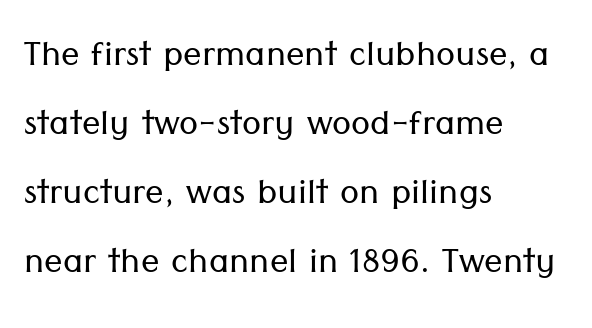
Q: Is the text bold? A: No.
Q: Is the text italic (slanted)? A: No, it is upright.
Q: Is the typeface a serif or a sans-serif typeface? A: Sans-serif.
Q: Is the text underlined? A: No.
Q: How is the paragraph aligned? A: Left-aligned.
Q: Is the spacing between letters normal or unusually wide? A: Normal.
Q: Is the spacing between lines tight, normal or loose? A: Normal.
Q: Width (condensed, normal, or wide)? A: Normal.
Q: Stroke contrast? A: Low.
Q: x-height? A: Medium.
Q: Monospaced? A: No.
